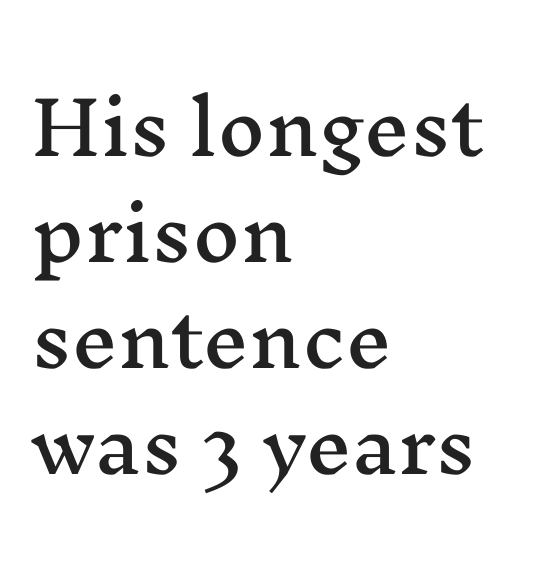
Q: Is the text italic (slanted)? A: No, it is upright.
Q: Is the typeface a serif or a sans-serif typeface? A: Serif.
Q: Is the text underlined? A: No.
Q: How is the paragraph aligned? A: Left-aligned.
Q: Is the spacing between letters normal or unusually wide? A: Normal.
Q: Is the spacing between lines tight, normal or loose? A: Normal.
Q: Width (condensed, normal, or wide)? A: Wide.
Q: Stroke contrast? A: Medium.
Q: x-height? A: Medium.
Q: Monospaced? A: No.
